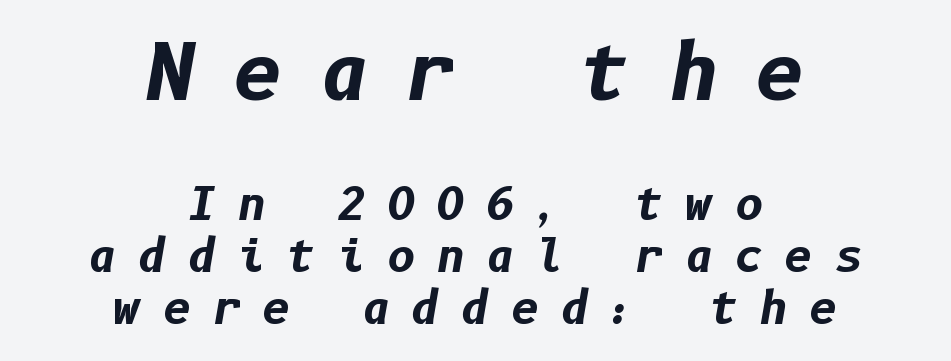
The image shows 77 px bold type, italic (leaning right); set centered, line spacing 1.18x, unusually wide letter spacing (+0.48 em), not underlined; the first (top) block is 1.75x larger; low stroke contrast and a medium x-height.
